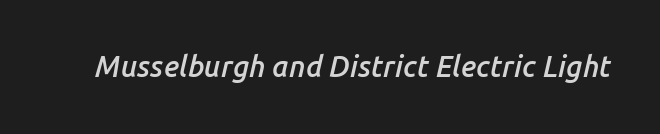
{"italic": "yes", "lean": "right", "slant_degrees": 14, "bold": "semi", "weight": "semibold", "width": "normal", "stroke_contrast": "low", "x_height": "medium", "monospaced": "no", "underline": "no", "letter_spacing": "normal", "letter_spacing_em": 0.0, "glyph_px": 29}
